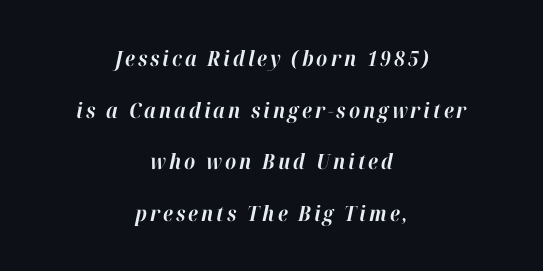
{"italic": "yes", "lean": "right", "slant_degrees": 12, "bold": "yes", "underline": "no", "align": "center", "line_spacing": "loose", "line_spacing_ratio": 2.46, "glyph_px": 21}
